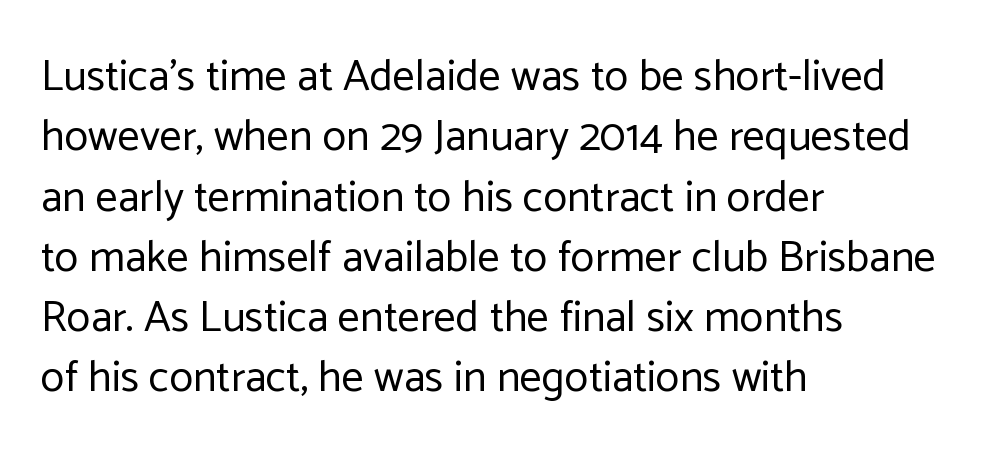
The image shows 44 px regular-weight sans-serif type, upright; set left-aligned, normal line spacing (1.37x), normal letter spacing, not underlined; low stroke contrast and a medium x-height.
